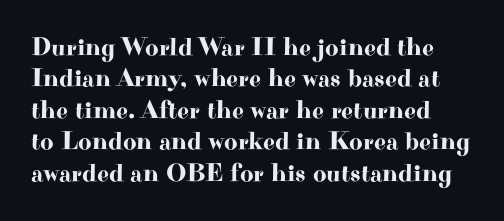
Q: Is the text italic (slanted)? A: No, it is upright.
Q: Is the text underlined? A: No.
Q: Is the spacing between letters normal or unusually wide? A: Normal.
